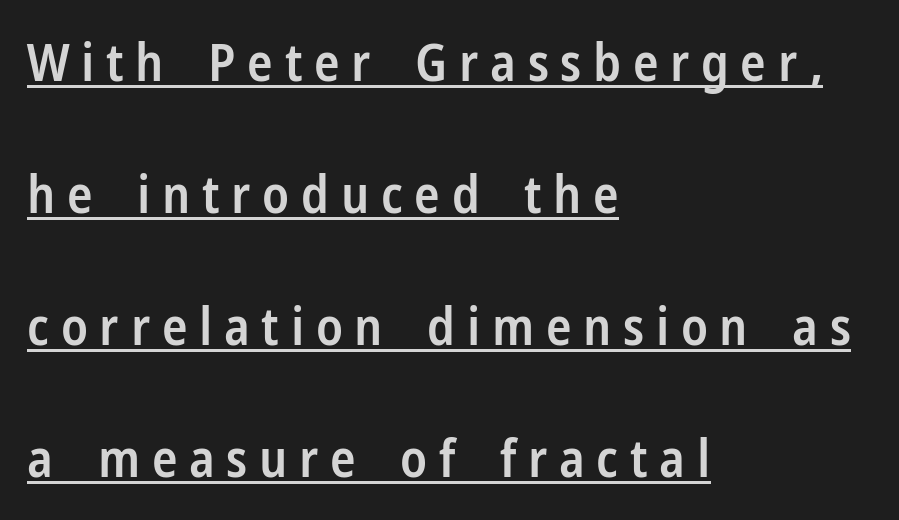
{"serif": "no", "italic": "no", "bold": "semi", "weight": "semibold", "width": "condensed", "stroke_contrast": "low", "x_height": "medium", "monospaced": "no", "underline": "yes", "align": "left", "line_spacing": "loose", "line_spacing_ratio": 2.49, "letter_spacing": "wide", "letter_spacing_em": 0.22, "glyph_px": 53}
